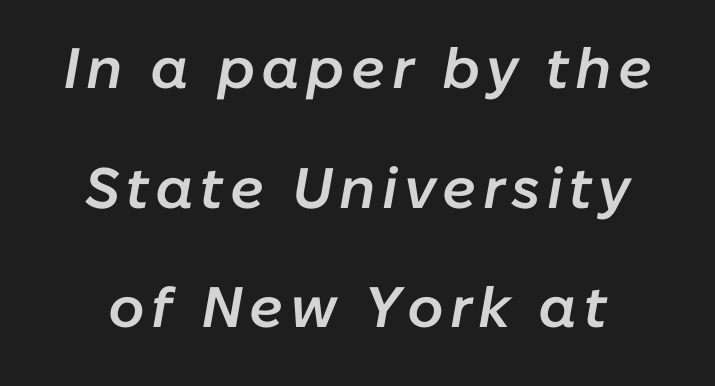
Q: Is the text bold? A: Semi-bold.
Q: Is the text italic (slanted)? A: Yes, it leans right by about 10 degrees.
Q: Is the text underlined? A: No.
Q: Is the spacing between lines tight, normal or loose? A: Loose.
Q: Width (condensed, normal, or wide)? A: Normal.
Q: Stroke contrast? A: Low.
Q: x-height? A: Medium.
Q: Monospaced? A: No.
